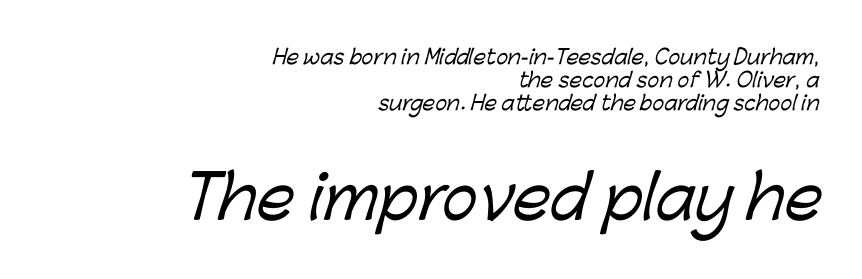
Q: Is the typeface a serif or a sans-serif typeface? A: Sans-serif.
Q: Is the text underlined? A: No.
Q: How is the paragraph aligned? A: Right-aligned.
Q: Is the spacing between letters normal or unusually wide? A: Normal.
Q: Is the spacing between lines tight, normal or loose? A: Tight.
Q: Which block of text is set in a larger size, the first (top) or the second (bottom)? A: The second (bottom) one.
Q: Width (condensed, normal, or wide)? A: Normal.
Q: Stroke contrast? A: Low.
Q: x-height? A: Medium.
Q: Monospaced? A: No.
